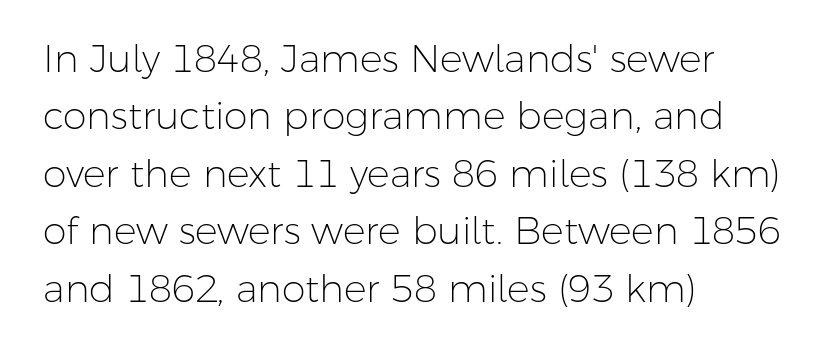
Vertical strokes here are truly vertical. Leading matches the norm, producing a regular column. Look at the bottom of the vertical strokes: they stop flat, with no serifs. The rag falls on the right side of this text block. The specimen omits any rule beneath the text block's lines. Character widths vary here, with narrow letters taking less room than wide ones.
